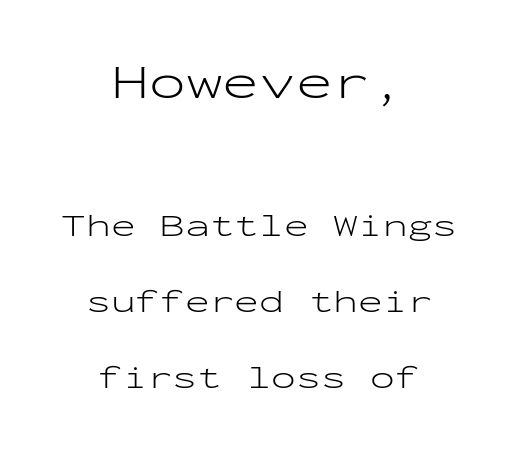
{"serif": "no", "italic": "no", "bold": "no", "weight": "light", "width": "wide", "stroke_contrast": "low", "x_height": "medium", "monospaced": "yes", "underline": "no", "align": "center", "line_spacing": "loose", "line_spacing_ratio": 2.3, "letter_spacing": "normal", "letter_spacing_em": 0.0, "larger_block": "first", "size_ratio": 1.48, "glyph_px": 49}
